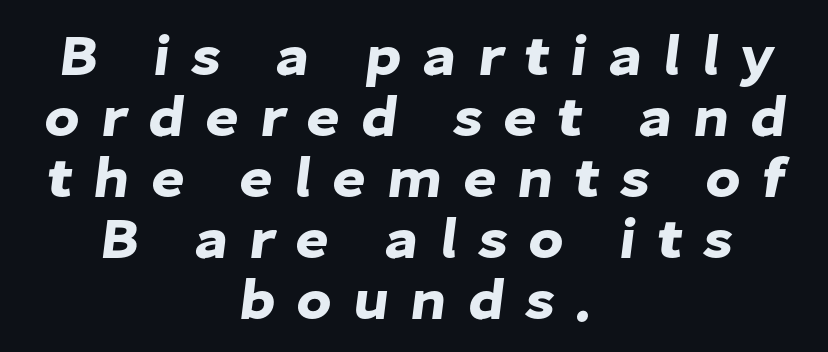
{"serif": "no", "width": "normal", "stroke_contrast": "low", "x_height": "medium", "monospaced": "no", "underline": "no", "align": "center", "line_spacing": "tight", "line_spacing_ratio": 1.05, "letter_spacing": "wide", "letter_spacing_em": 0.35, "glyph_px": 58}
